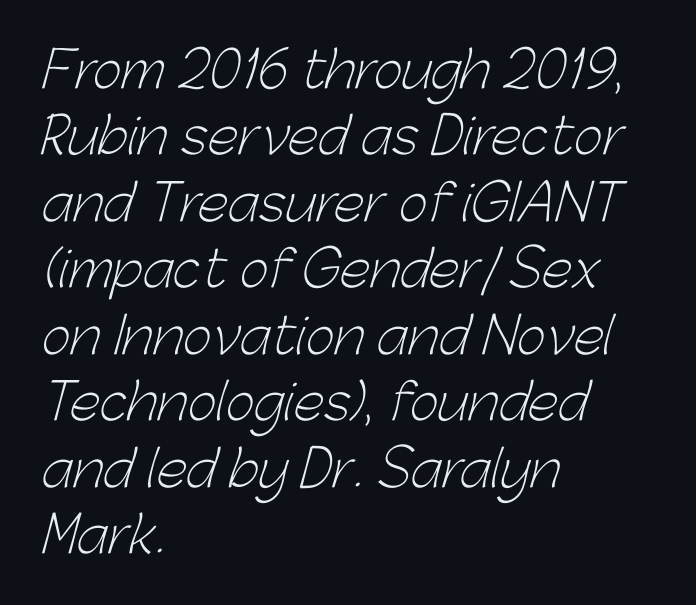
Q: Is the text bold? A: No.
Q: Is the typeface a serif or a sans-serif typeface? A: Sans-serif.
Q: Is the text underlined? A: No.
Q: How is the paragraph aligned? A: Left-aligned.
Q: Is the spacing between letters normal or unusually wide? A: Normal.
Q: Is the spacing between lines tight, normal or loose? A: Normal.
Q: Width (condensed, normal, or wide)? A: Normal.
Q: Stroke contrast? A: Low.
Q: x-height? A: Medium.
Q: Monospaced? A: No.
